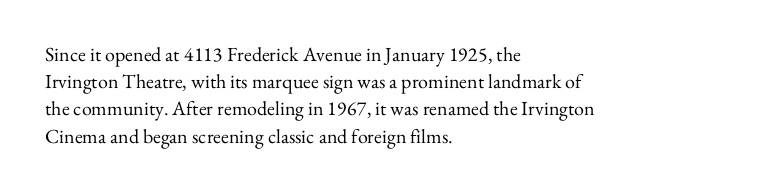
{"italic": "no", "bold": "no", "underline": "no", "align": "left", "line_spacing": "normal", "line_spacing_ratio": 1.36, "letter_spacing": "normal", "letter_spacing_em": 0.0, "glyph_px": 20}
